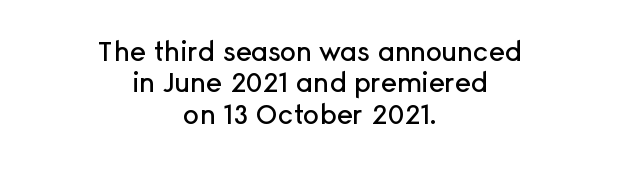
Q: Is the text italic (slanted)? A: No, it is upright.
Q: Is the text underlined? A: No.
Q: How is the paragraph aligned? A: Centered.
Q: Is the spacing between letters normal or unusually wide? A: Normal.
